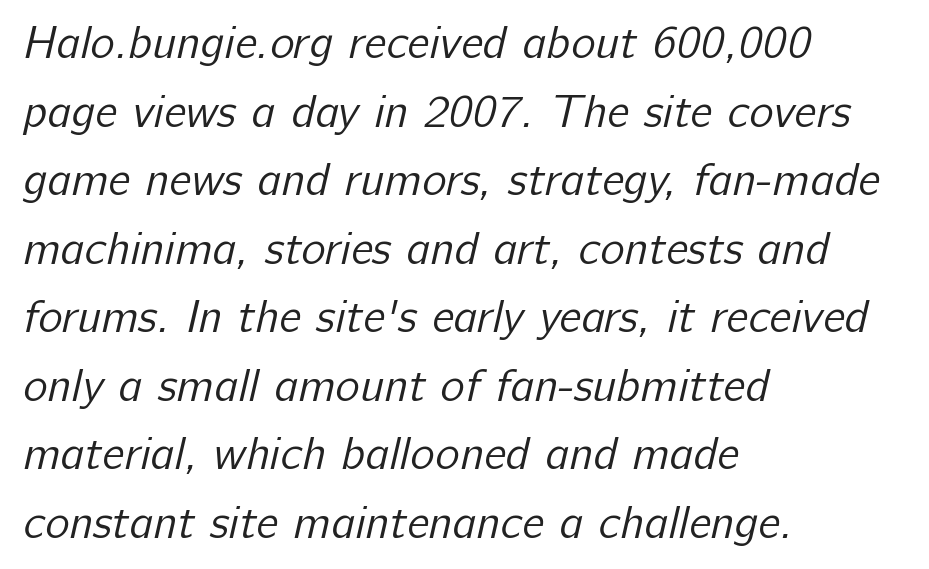
Q: Is the text bold? A: No.
Q: Is the typeface a serif or a sans-serif typeface? A: Sans-serif.
Q: Is the text underlined? A: No.
Q: How is the paragraph aligned? A: Left-aligned.
Q: Is the spacing between letters normal or unusually wide? A: Normal.
Q: Is the spacing between lines tight, normal or loose? A: Normal.
Q: Width (condensed, normal, or wide)? A: Normal.
Q: Stroke contrast? A: Low.
Q: x-height? A: Medium.
Q: Monospaced? A: No.
